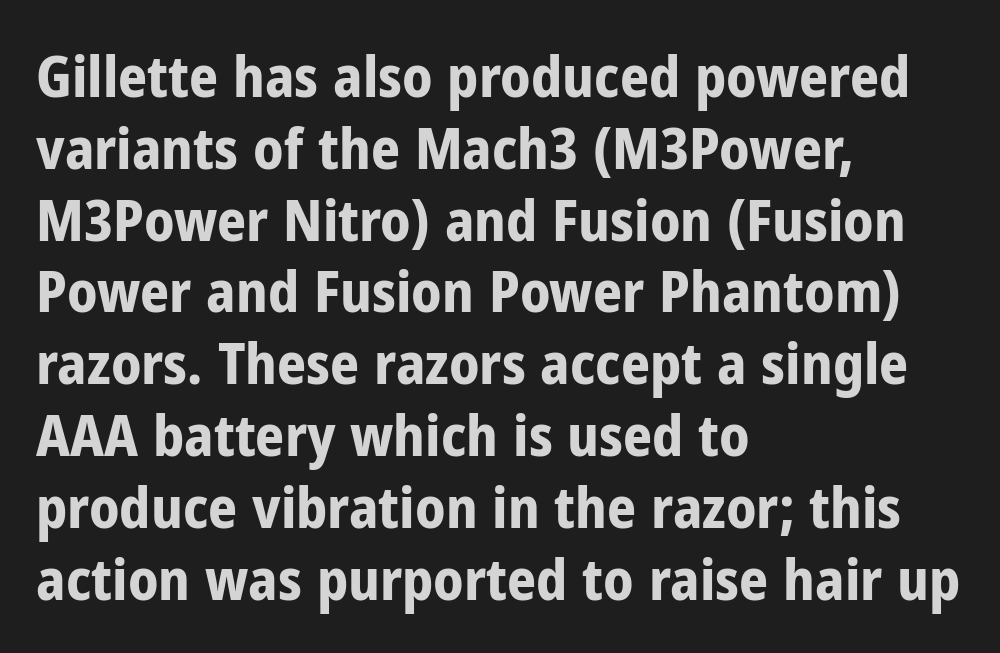
{"serif": "no", "italic": "no", "bold": "yes", "weight": "bold", "width": "condensed", "stroke_contrast": "low", "x_height": "medium", "monospaced": "no", "underline": "no", "align": "left", "line_spacing": "normal", "line_spacing_ratio": 1.26, "letter_spacing": "normal", "letter_spacing_em": 0.0, "glyph_px": 57}
